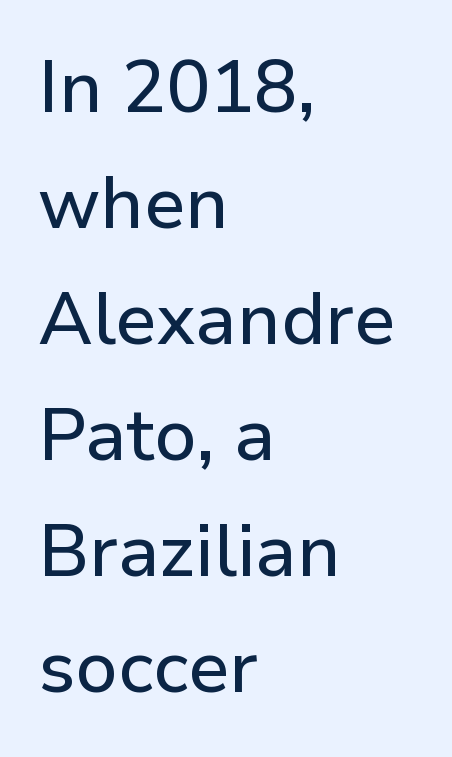
The typeface chosen for these lines omits serifs. The block of text has a typical density, with ordinary space between rows. The rendering anchors every line to the left-hand side. Each letter keeps its own natural width here, so spacing adapts to shape.
